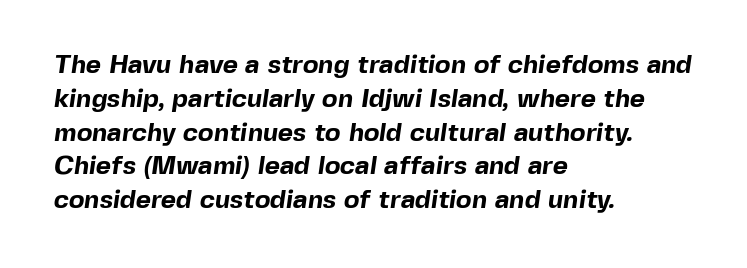
The image shows 26 px bold type; set left-aligned, normal line spacing (1.3x), normal letter spacing, not underlined.
